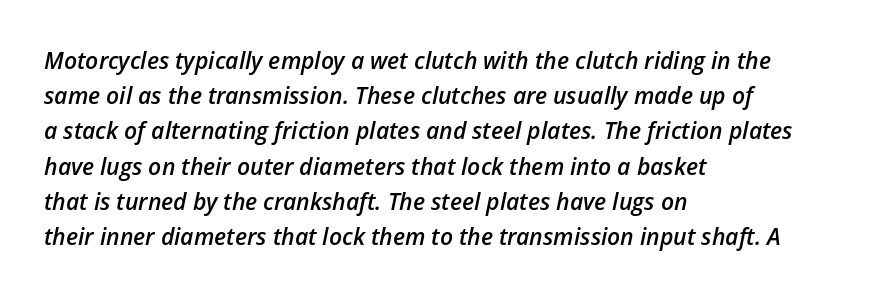
The image shows 23 px text type, italic (leaning right); set left-aligned, normal line spacing (1.53x), normal letter spacing, not underlined.
